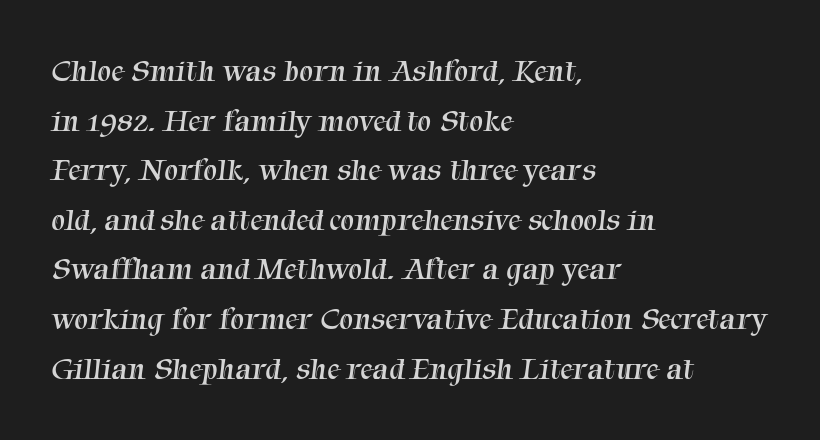
The image shows 31 px regular-weight serif type; set left-aligned, normal line spacing (1.6x), normal letter spacing, not underlined; medium stroke contrast and a medium x-height.
